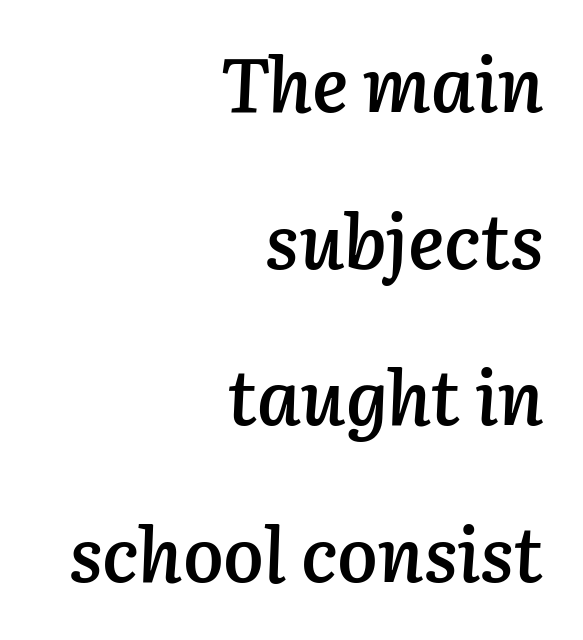
The passage shown stacks its lines with a broad gap. No word sits above an underline. A student would call this right alignment; a typographer would say flush right, rag left. The passage shown is semibold, sitting just below true bold. Nothing unusual about the tracking: characters are spaced as the font intends. The rendering applies a slant to the glyphs.
